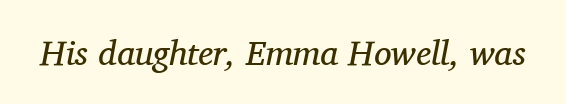
Q: Is the text bold? A: No.
Q: Is the text italic (slanted)? A: Yes, it leans right by about 11 degrees.
Q: Is the typeface a serif or a sans-serif typeface? A: Serif.
Q: Is the text underlined? A: No.
Q: Is the spacing between letters normal or unusually wide? A: Normal.
Q: Width (condensed, normal, or wide)? A: Normal.
Q: Stroke contrast? A: Medium.
Q: x-height? A: Medium.
Q: Monospaced? A: No.
